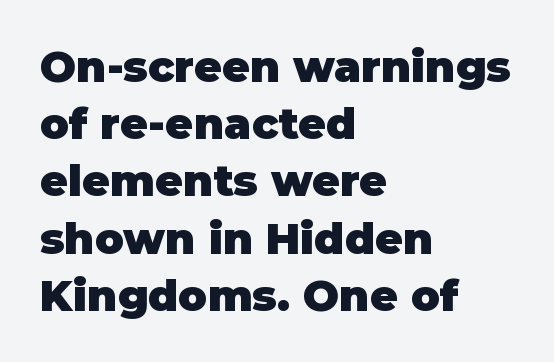
The image shows 43 px heavy sans-serif type, upright; set left-aligned, normal line spacing (1.33x), normal letter spacing, not underlined; low stroke contrast and a large x-height.
